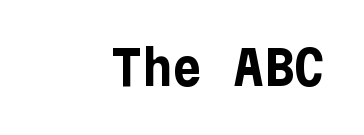
The image shows 47 px bold sans-serif type, upright; set right-aligned, normal letter spacing, not underlined; low stroke contrast and a medium x-height.
